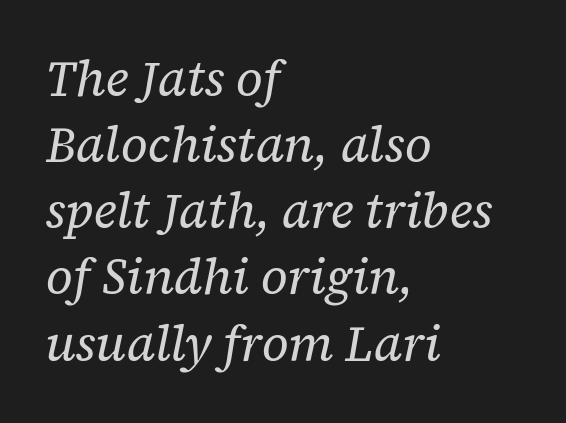
Q: Is the text bold? A: No.
Q: Is the text italic (slanted)? A: Yes, it leans right by about 12 degrees.
Q: Is the typeface a serif or a sans-serif typeface? A: Serif.
Q: Is the text underlined? A: No.
Q: How is the paragraph aligned? A: Left-aligned.
Q: Is the spacing between letters normal or unusually wide? A: Normal.
Q: Is the spacing between lines tight, normal or loose? A: Normal.
Q: Width (condensed, normal, or wide)? A: Normal.
Q: Stroke contrast? A: Low.
Q: x-height? A: Medium.
Q: Monospaced? A: No.
